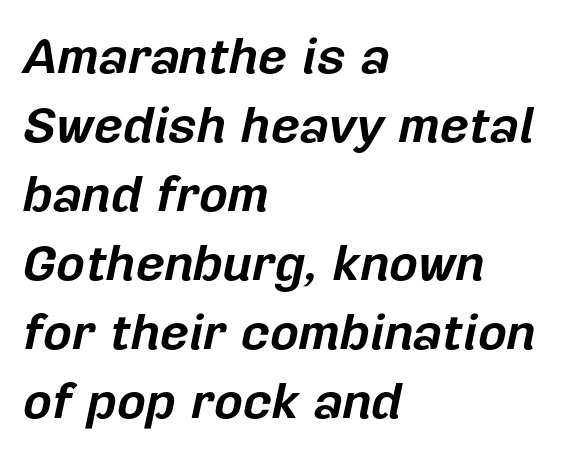
{"italic": "yes", "lean": "right", "slant_degrees": 12, "bold": "yes", "weight": "bold", "width": "normal", "stroke_contrast": "low", "x_height": "medium", "monospaced": "no", "underline": "no", "align": "left", "line_spacing": "normal", "line_spacing_ratio": 1.38, "letter_spacing": "normal", "letter_spacing_em": 0.0, "glyph_px": 50}
